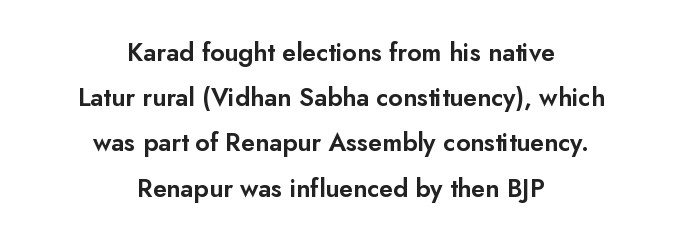
How are the letters spaced? Ordinarily, with no added tracking. These lines were composed using upright roman letters. Underline: absent. Every row of glyphs is offset so its center matches the block's center.
